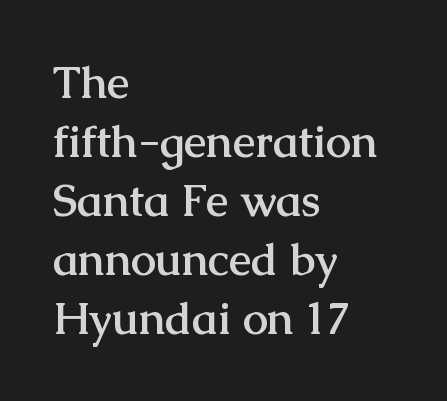
Just letters on the line, the space beneath them empty. This sample has the flowing, uneven cadence of proportional lettering. Is the letter spacing exaggerated? No — it looks like the ordinary default. Does the leading feel generous? No, just average. Ascenders rise straight up at ninety degrees. Unlike a clean sans, this face finishes its strokes with serifs.
